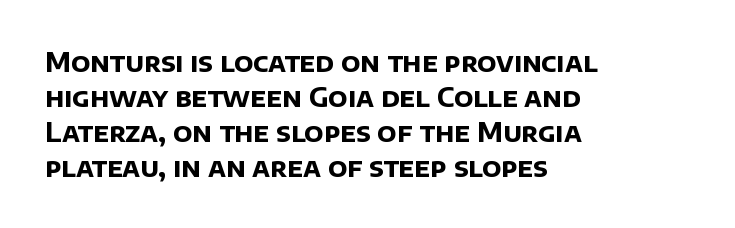
{"bold": "yes", "underline": "no", "align": "left", "line_spacing": "normal", "line_spacing_ratio": 1.34, "letter_spacing": "normal", "letter_spacing_em": 0.0, "glyph_px": 26}
